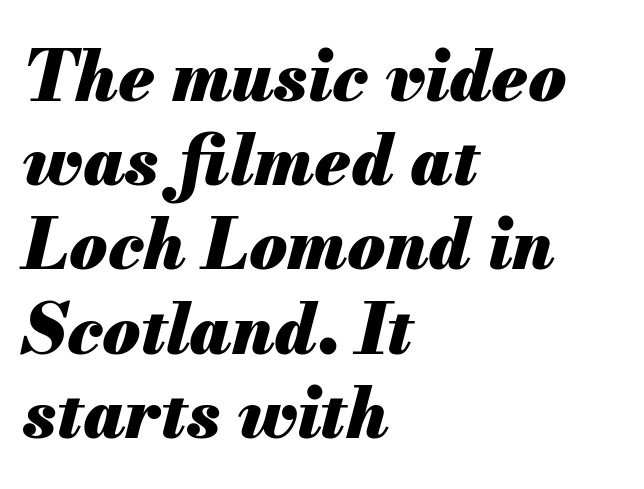
{"italic": "yes", "lean": "right", "slant_degrees": 13, "bold": "yes", "weight": "heavy", "width": "normal", "stroke_contrast": "medium", "x_height": "small", "monospaced": "no", "underline": "no", "align": "left", "line_spacing_ratio": 1.22, "letter_spacing": "normal", "letter_spacing_em": 0.0, "glyph_px": 69}
